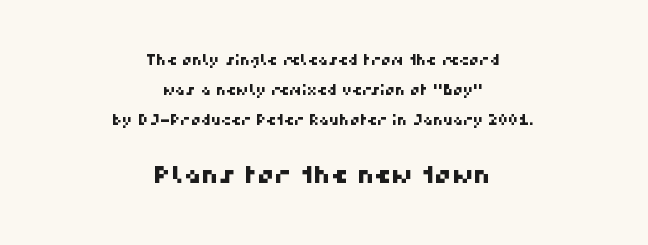
Q: Is the text underlined? A: No.
Q: How is the paragraph aligned? A: Centered.
Q: Is the spacing between letters normal or unusually wide? A: Normal.
Q: Is the spacing between lines tight, normal or loose? A: Loose.
Q: Which block of text is set in a larger size, the first (top) or the second (bottom)? A: The second (bottom) one.
